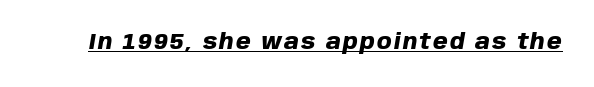
{"italic": "yes", "lean": "right", "slant_degrees": 10, "bold": "yes", "underline": "yes", "glyph_px": 21}
